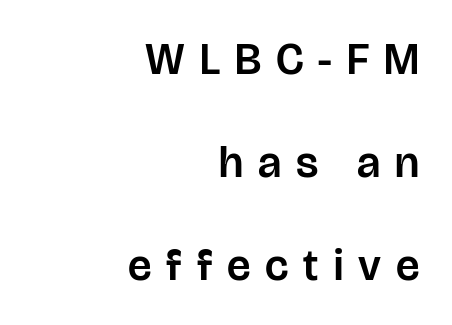
{"serif": "no", "italic": "no", "width": "normal", "stroke_contrast": "low", "x_height": "large", "monospaced": "no", "underline": "no", "align": "right", "line_spacing": "loose", "line_spacing_ratio": 2.34, "letter_spacing": "wide", "letter_spacing_em": 0.34, "glyph_px": 44}
